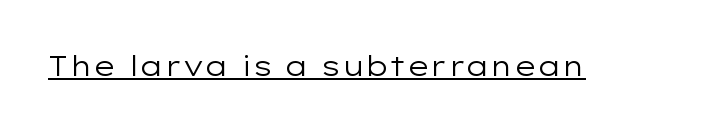
A typographer would call this underscored text. The type sits square on the baseline with zero lean. Nothing sits at the stroke ends, so this counts as sans-serif. No letter is thick-stroked: the sample isn't bold.
